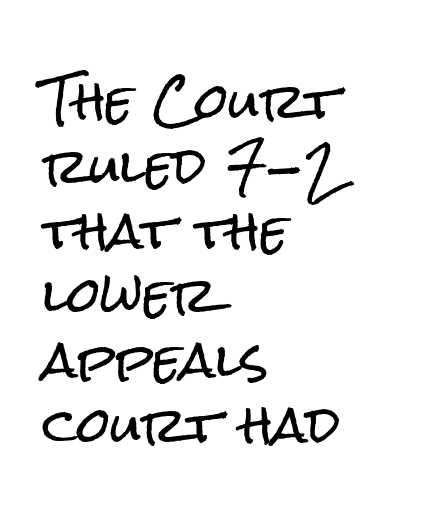
{"serif": "no", "italic": "no", "width": "condensed", "stroke_contrast": "low", "x_height": "medium", "monospaced": "no", "underline": "no", "align": "left", "line_spacing": "normal", "line_spacing_ratio": 1.35, "letter_spacing": "normal", "letter_spacing_em": 0.0, "glyph_px": 48}
